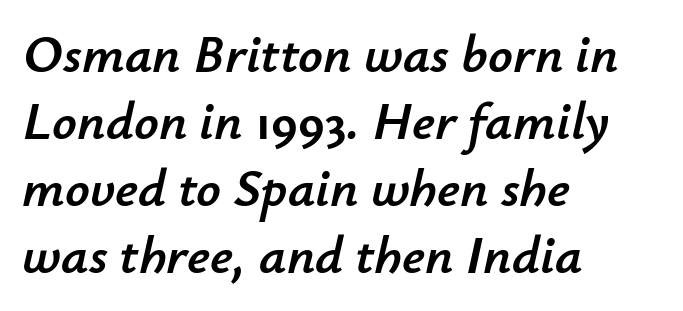
{"italic": "yes", "lean": "right", "slant_degrees": 12, "width": "normal", "stroke_contrast": "low", "x_height": "small", "monospaced": "no", "underline": "no", "align": "left", "line_spacing_ratio": 1.24, "letter_spacing": "normal", "letter_spacing_em": 0.0, "glyph_px": 54}
